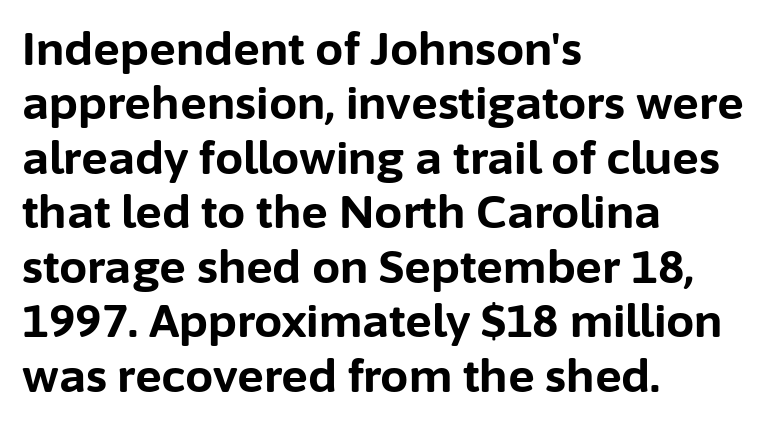
The passage is arranged the way most books set body copy — flush left. The passage shown is typed in a proportional face where columns would drift. I'd call this a sans setting — the letters go barefoot. The lettering stays uniformly vertical, giving the passage a roman look.
